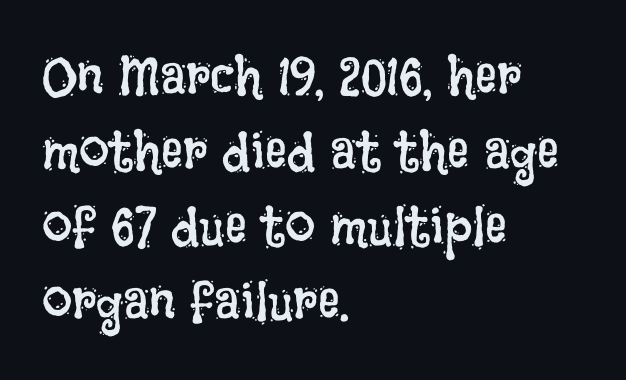
Q: Is the text bold? A: No.
Q: Is the text italic (slanted)? A: No, it is upright.
Q: Is the text underlined? A: No.
Q: How is the paragraph aligned? A: Left-aligned.
Q: Is the spacing between letters normal or unusually wide? A: Normal.
Q: Is the spacing between lines tight, normal or loose? A: Normal.
Q: Width (condensed, normal, or wide)? A: Condensed.
Q: Stroke contrast? A: Low.
Q: x-height? A: Large.
Q: Monospaced? A: No.
